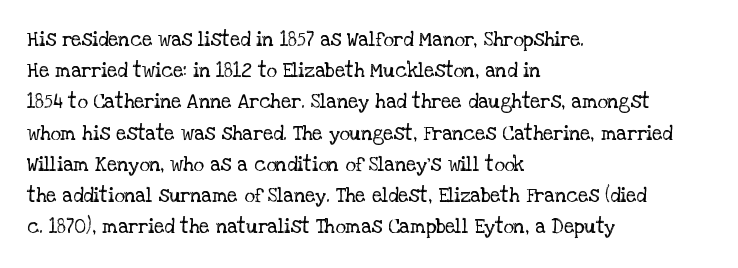
The image shows 20 px text type, upright; set left-aligned, normal line spacing (1.56x), normal letter spacing, not underlined.
